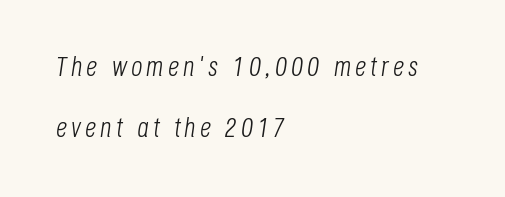
{"italic": "yes", "lean": "right", "slant_degrees": 8, "bold": "no", "weight": "light", "width": "condensed", "stroke_contrast": "low", "x_height": "large", "monospaced": "no", "underline": "no", "align": "left", "line_spacing": "loose", "line_spacing_ratio": 2.17, "glyph_px": 28}
